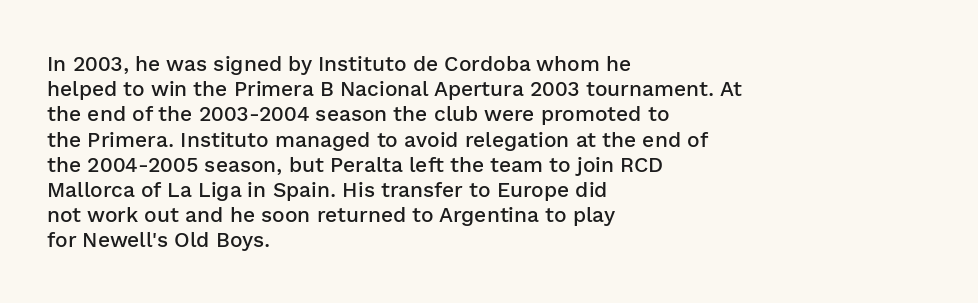
Stems and bowls a touch heavier than normal — semibold. This sample uses plain, unmodified letter spacing. The text block is weighted toward the left margin, trailing off unevenly rightward. Do the letters lean? They stand straight. Beneath every word, the page is bare.
